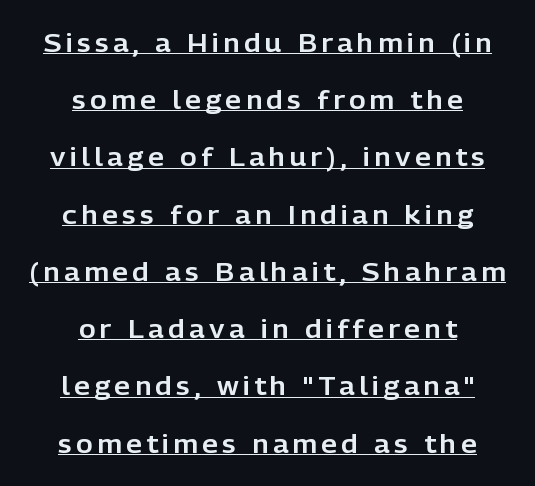
You can see a thin bar hugging the bottom of the glyphs. The setting favours the middle, as headings and verse often do. The typography opts for an upright posture over an oblique one. Quick note: interline space is abundant.
